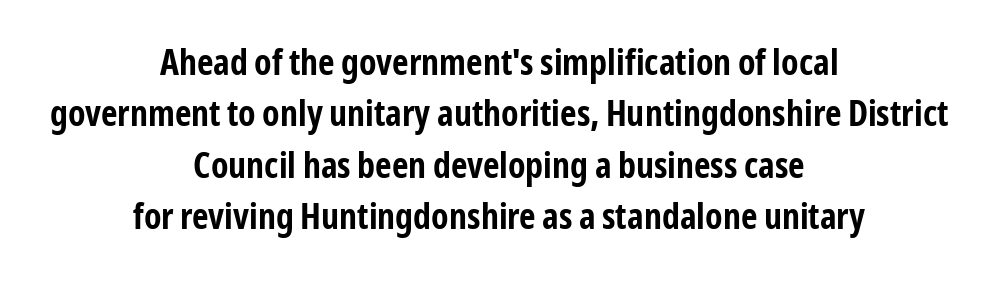
{"serif": "no", "italic": "no", "bold": "yes", "weight": "bold", "width": "condensed", "stroke_contrast": "low", "x_height": "medium", "monospaced": "no", "underline": "no", "align": "center", "line_spacing": "normal", "line_spacing_ratio": 1.43, "letter_spacing": "normal", "letter_spacing_em": 0.0, "glyph_px": 36}
